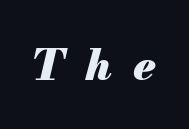
Q: Is the text bold? A: Yes.
Q: Is the text italic (slanted)? A: Yes, it leans right by about 13 degrees.
Q: Is the text underlined? A: No.
Q: Is the spacing between letters normal or unusually wide? A: Unusually wide.
Q: Width (condensed, normal, or wide)? A: Normal.
Q: Stroke contrast? A: Medium.
Q: x-height? A: Small.
Q: Monospaced? A: No.
